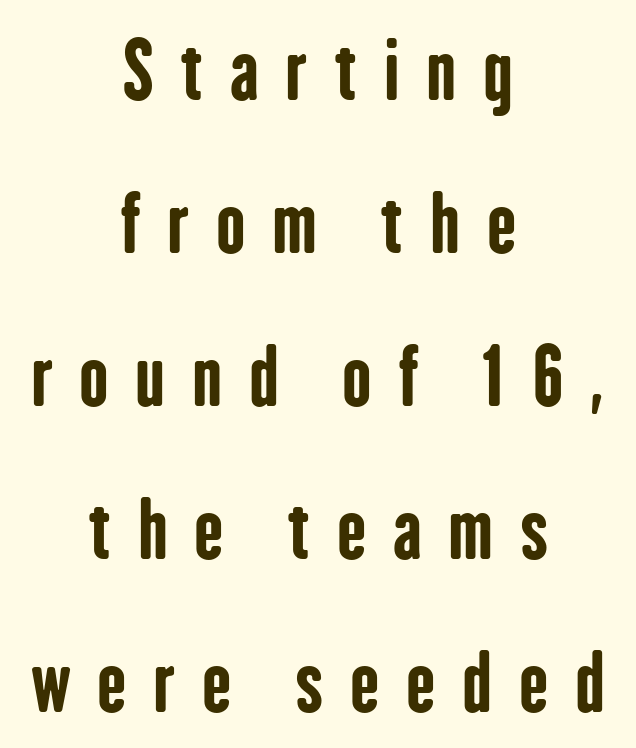
{"serif": "no", "italic": "no", "bold": "yes", "weight": "bold", "width": "condensed", "stroke_contrast": "low", "x_height": "medium", "monospaced": "no", "underline": "no", "align": "center", "line_spacing": "loose", "line_spacing_ratio": 1.96, "letter_spacing": "wide", "letter_spacing_em": 0.34, "glyph_px": 78}
